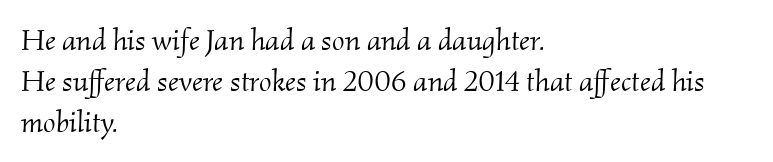
{"serif": "yes", "italic": "yes", "lean": "right", "slant_degrees": 2, "bold": "no", "weight": "light", "width": "normal", "stroke_contrast": "medium", "x_height": "small", "monospaced": "no", "underline": "no", "align": "left", "line_spacing": "normal", "line_spacing_ratio": 1.37, "letter_spacing": "normal", "letter_spacing_em": 0.0, "glyph_px": 30}
